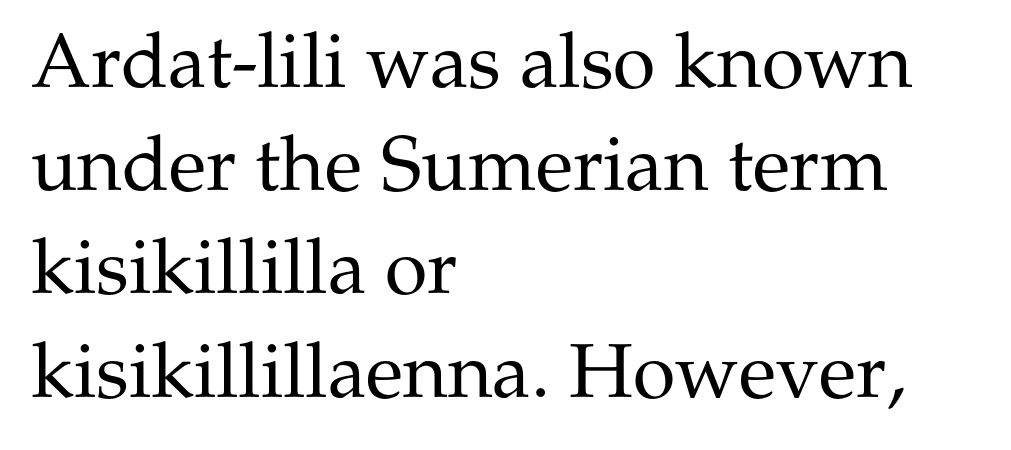
These lines sit exactly where default settings would place them. This sample has the flowing, uneven cadence of proportional lettering. The weight would be labelled regular, book, light, or lighter still. The specimen omits any rule beneath the text block's lines. All the whitespace from short lines collects on the right.
